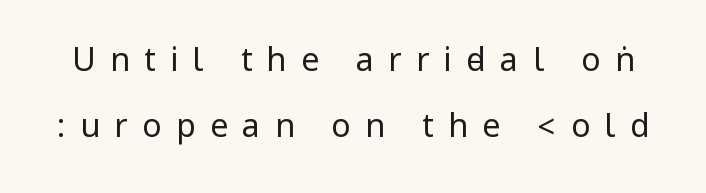
Only glyphs here, with clear space below each row. Letterform terminals end flat and unadorned throughout the passage. Ascenders rise straight up at ninety degrees. The lines are spread far apart with generous leading. Letters have the restrained weight of plain body copy at most. This rendering widens character spacing well past its baseline value.
